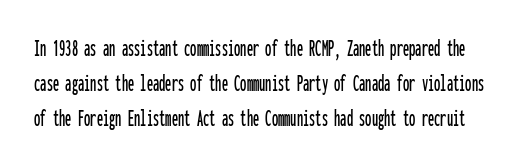
{"italic": "no", "underline": "no", "line_spacing": "normal", "line_spacing_ratio": 1.41, "letter_spacing": "normal", "letter_spacing_em": 0.0, "glyph_px": 25}
